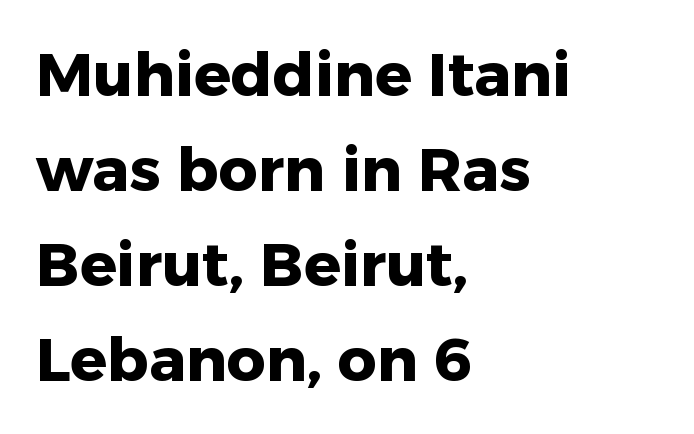
The image shows 61 px heavy sans-serif type, upright; set left-aligned, normal line spacing (1.56x), normal letter spacing, not underlined; low stroke contrast and a medium x-height.
